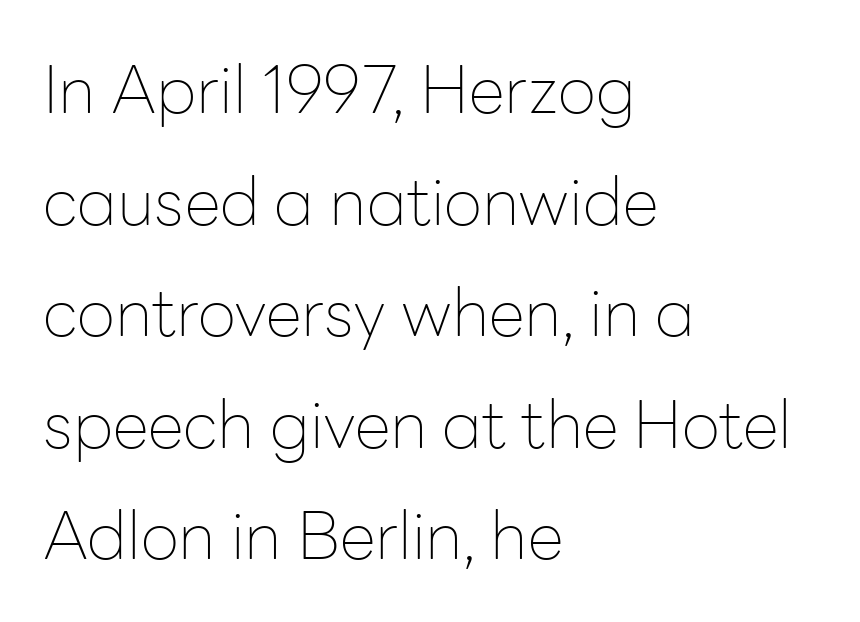
Q: Is the text bold? A: No.
Q: Is the text italic (slanted)? A: No, it is upright.
Q: Is the typeface a serif or a sans-serif typeface? A: Sans-serif.
Q: Is the text underlined? A: No.
Q: How is the paragraph aligned? A: Left-aligned.
Q: Is the spacing between letters normal or unusually wide? A: Normal.
Q: Is the spacing between lines tight, normal or loose? A: Normal.
Q: Width (condensed, normal, or wide)? A: Normal.
Q: Stroke contrast? A: Low.
Q: x-height? A: Medium.
Q: Monospaced? A: No.
